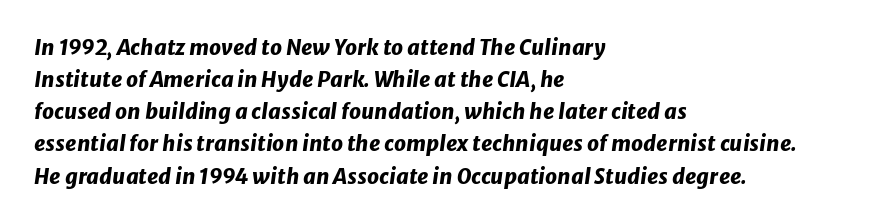
The image shows 21 px bold type, italic (leaning right); set left-aligned, normal line spacing (1.53x), normal letter spacing, not underlined.
